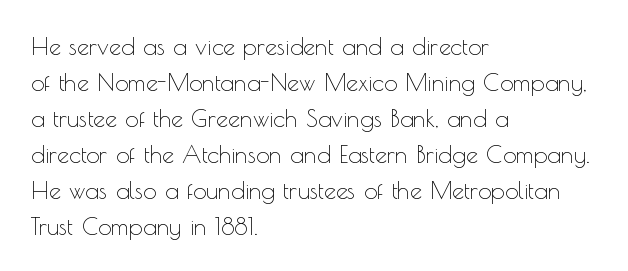
There is no visible air inserted between adjacent glyphs. The rendering anchors every line to the left-hand side. Counters stay open thanks to moderate or lighter strokes. Is there much room between lines? A standard amount, neither cramped nor airy. Type without underlining.
